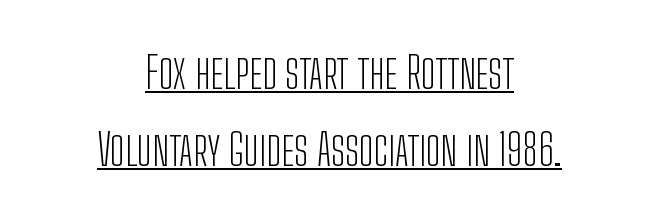
{"serif": "no", "italic": "no", "bold": "no", "weight": "light", "width": "condensed", "stroke_contrast": "low", "x_height": "medium", "monospaced": "no", "underline": "yes", "align": "center", "line_spacing_ratio": 1.75, "letter_spacing": "normal", "letter_spacing_em": 0.0, "glyph_px": 44}
